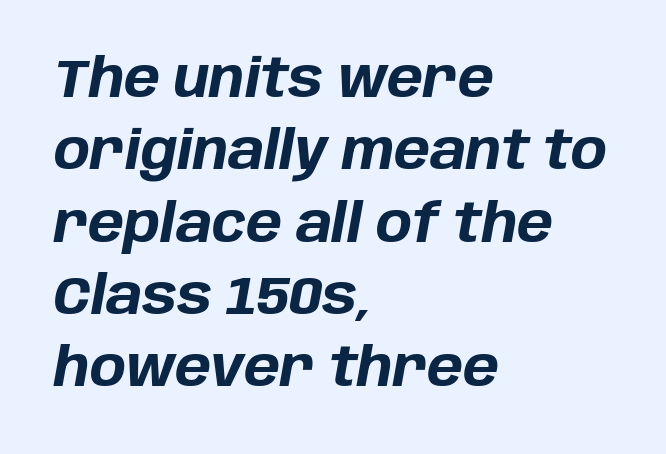
The image shows 54 px bold type, italic (leaning right); set left-aligned, normal line spacing (1.34x), normal letter spacing, not underlined; low stroke contrast and a large x-height.
